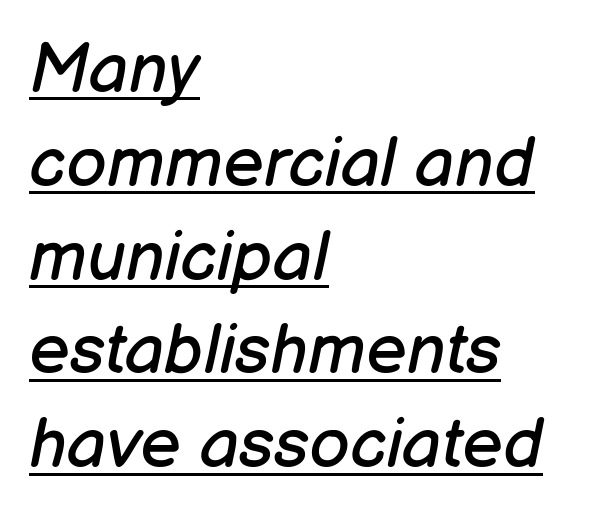
{"italic": "yes", "lean": "right", "slant_degrees": 12, "bold": "no", "weight": "regular", "width": "normal", "stroke_contrast": "low", "x_height": "medium", "monospaced": "no", "underline": "yes", "align": "left", "line_spacing": "normal", "line_spacing_ratio": 1.34, "letter_spacing": "normal", "letter_spacing_em": 0.0, "glyph_px": 70}
